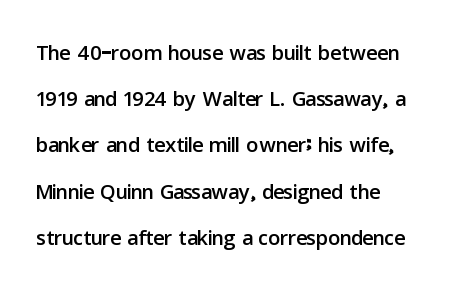
{"serif": "no", "italic": "no", "width": "normal", "stroke_contrast": "low", "x_height": "medium", "monospaced": "no", "underline": "no", "line_spacing": "normal", "line_spacing_ratio": 1.54, "letter_spacing": "normal", "letter_spacing_em": 0.0, "glyph_px": 30}
